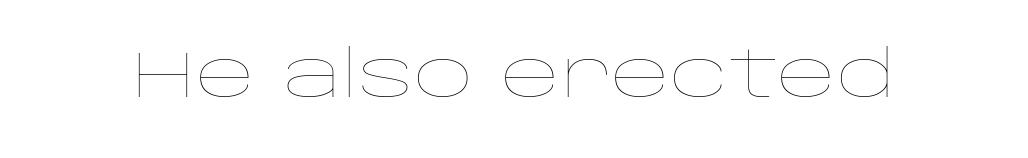
Proportional: the letters do not fall into vertical columns. Ascenders rise straight up at ninety degrees. The horizontal fit of the characters is conventional and even. The face looks like a standard text weight, possibly lighter. The glyphs are unaccompanied by any horizontal stroke below them.
